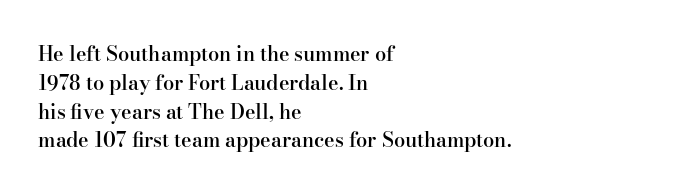
Q: Is the text bold? A: Semi-bold.
Q: Is the text italic (slanted)? A: No, it is upright.
Q: Is the text underlined? A: No.
Q: How is the paragraph aligned? A: Left-aligned.
Q: Is the spacing between letters normal or unusually wide? A: Normal.
Q: Is the spacing between lines tight, normal or loose? A: Normal.
